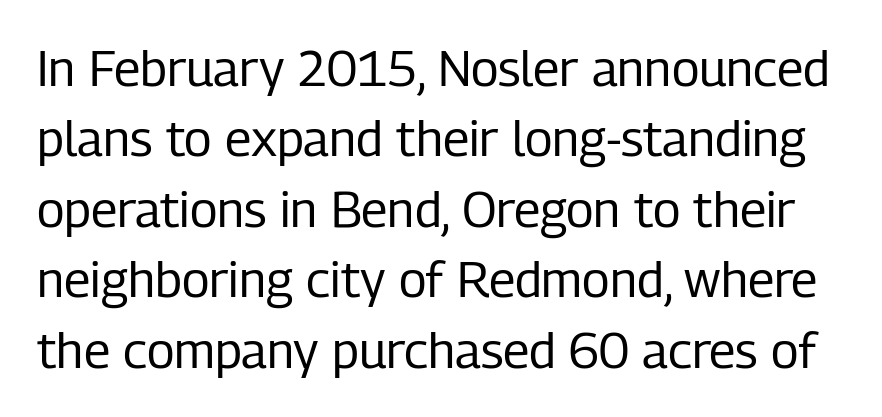
{"serif": "no", "italic": "no", "bold": "no", "weight": "regular", "width": "condensed", "stroke_contrast": "low", "x_height": "medium", "monospaced": "no", "underline": "no", "line_spacing": "normal", "line_spacing_ratio": 1.41, "letter_spacing": "normal", "letter_spacing_em": 0.0, "glyph_px": 50}
